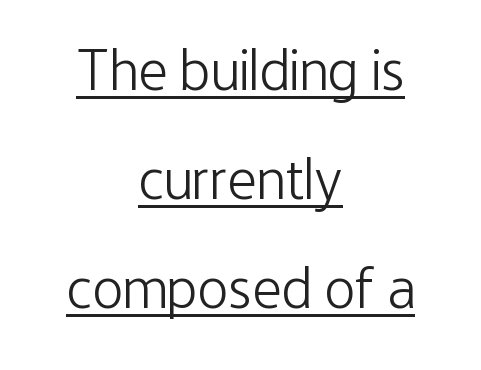
The image shows 58 px light, condensed sans-serif type, upright; set centered, line spacing 1.88x, normal letter spacing, underlined; low stroke contrast and a medium x-height.
